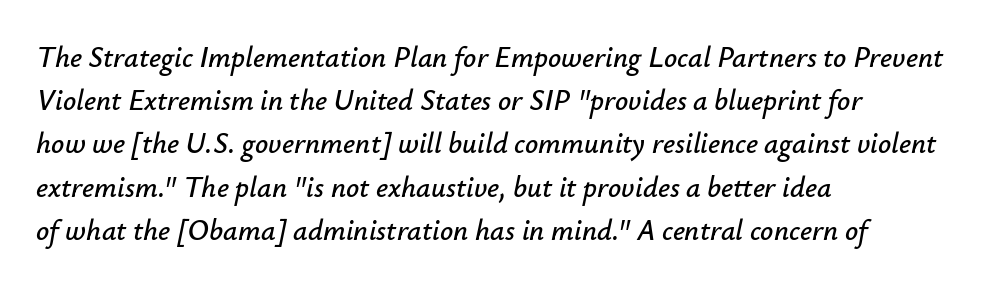
Notice how the passage keeps a crisp vertical edge on the left only. A bare baseline throughout the passage. Inter-character spacing is left at the font's built-in metrics. Leading: standard. When letters slant like this, we call the style italic. The passage shown is typed in a proportional face where columns would drift.
